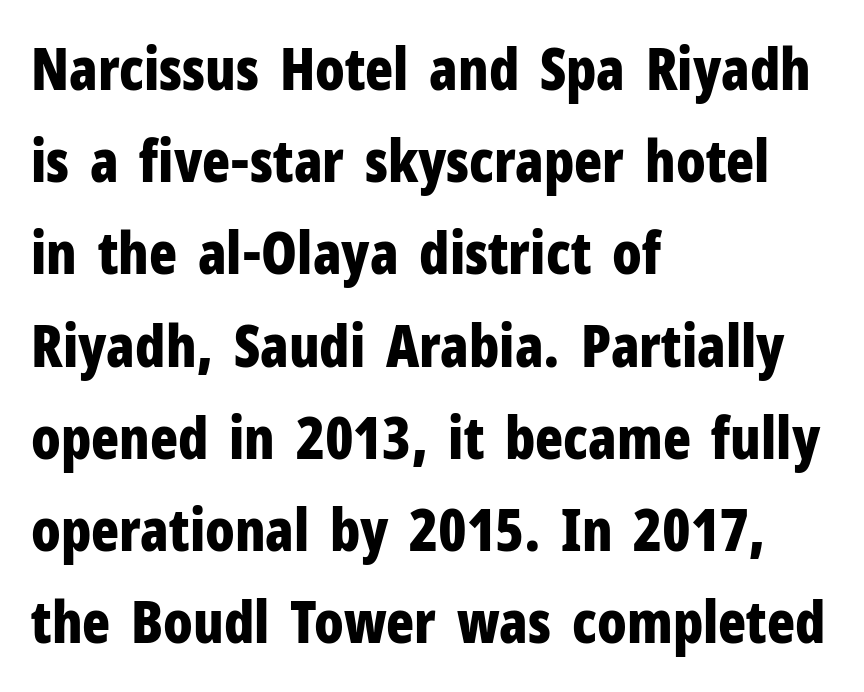
Q: Is the text bold? A: Yes.
Q: Is the text italic (slanted)? A: No, it is upright.
Q: Is the typeface a serif or a sans-serif typeface? A: Sans-serif.
Q: Is the text underlined? A: No.
Q: How is the paragraph aligned? A: Left-aligned.
Q: Is the spacing between letters normal or unusually wide? A: Normal.
Q: Is the spacing between lines tight, normal or loose? A: Normal.
Q: Width (condensed, normal, or wide)? A: Condensed.
Q: Stroke contrast? A: Low.
Q: x-height? A: Medium.
Q: Monospaced? A: No.
